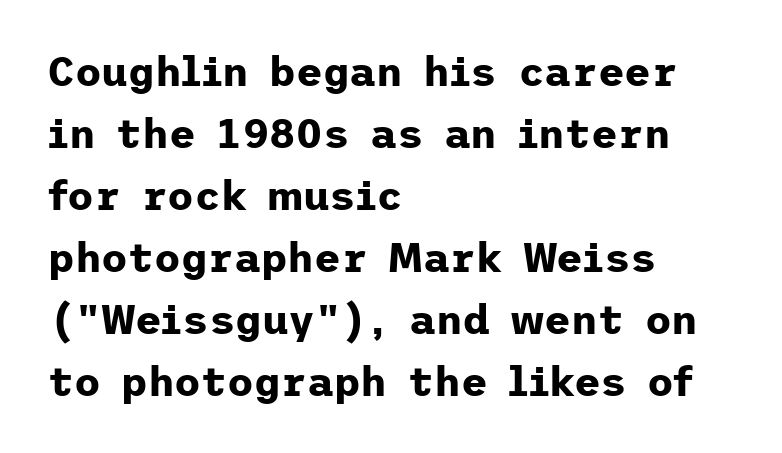
The image shows 41 px bold sans-serif type, upright; set left-aligned, normal line spacing (1.51x), normal letter spacing, not underlined; low stroke contrast and a medium x-height.
